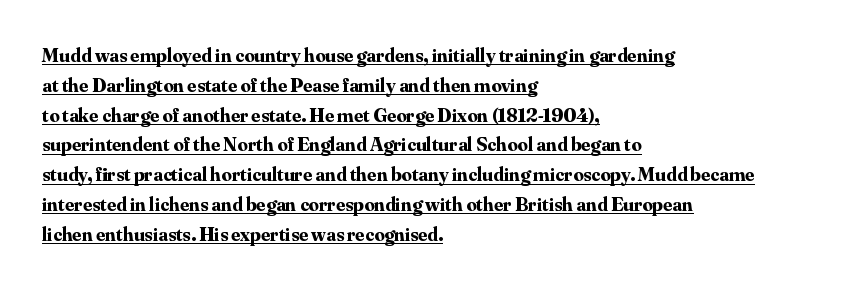
The image shows 20 px bold type, upright; set left-aligned, normal line spacing (1.49x), normal letter spacing, underlined.
